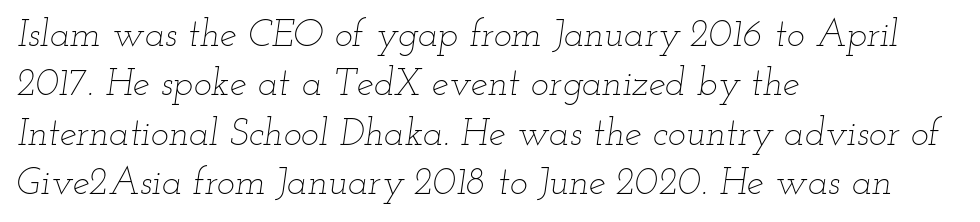
The ragged edge is on the right, which tells us the setting is flush left. The zone under the glyphs is completely vacant. Standard letterfit; no display-style spreading of the glyphs. Bold? No — there's no thickening of the strokes. A typesetter would mark this as italic. In terms of leading, this rendering sits right in the middle.
